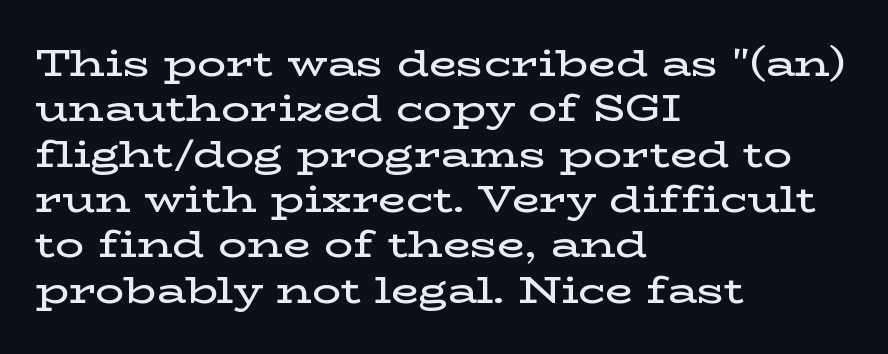
{"serif": "yes", "italic": "no", "bold": "semi", "weight": "semibold", "width": "wide", "stroke_contrast": "low", "x_height": "medium", "monospaced": "no", "underline": "no", "align": "left", "line_spacing": "normal", "line_spacing_ratio": 1.26, "letter_spacing": "normal", "letter_spacing_em": 0.0, "glyph_px": 36}
